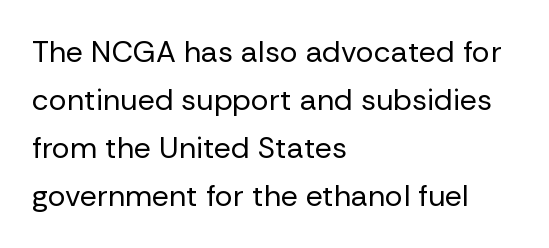
Where is the straight margin? On the left. The space between consecutive lines is moderate. There is no visible air inserted between adjacent glyphs. The font is comparable to plain body text, perhaps lighter. The baseline area is clear.
